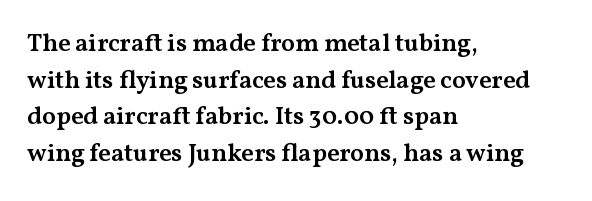
The image shows 25 px text type, upright; set left-aligned, normal line spacing (1.47x), normal letter spacing, not underlined.
